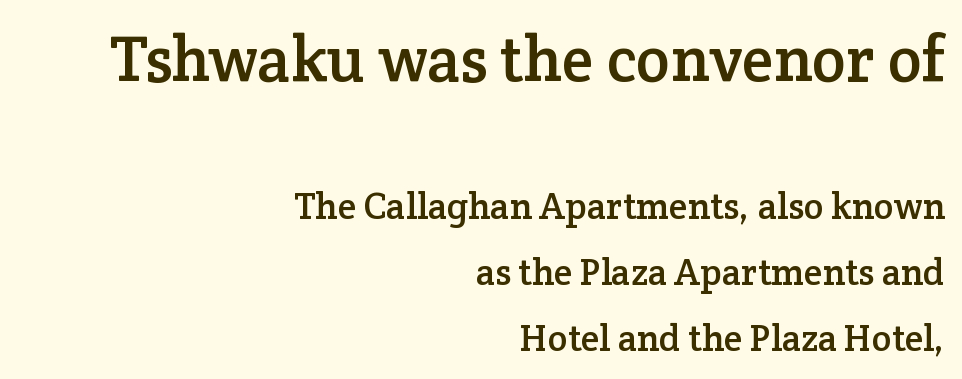
The image shows 64 px serif type, upright; set right-aligned, line spacing 1.78x, normal letter spacing, not underlined; the first (top) block is 1.73x larger; low stroke contrast and a medium x-height.
